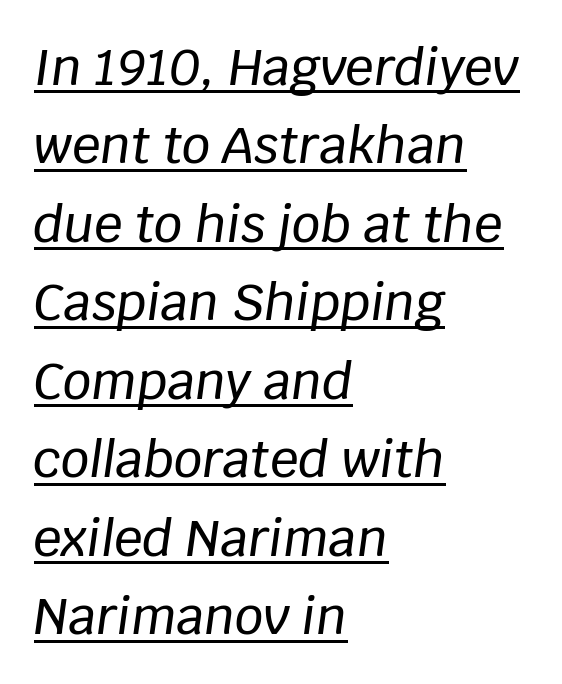
Q: Is the text italic (slanted)? A: Yes, it leans right by about 8 degrees.
Q: Is the text underlined? A: Yes.
Q: How is the paragraph aligned? A: Left-aligned.
Q: Is the spacing between letters normal or unusually wide? A: Normal.
Q: Is the spacing between lines tight, normal or loose? A: Normal.
Q: Width (condensed, normal, or wide)? A: Normal.
Q: Stroke contrast? A: Low.
Q: x-height? A: Large.
Q: Monospaced? A: No.
